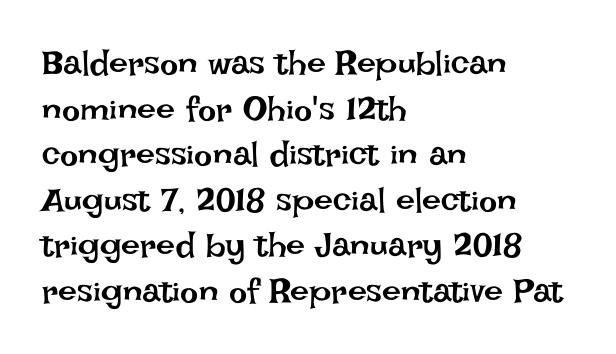
Q: Is the text bold? A: No.
Q: Is the text italic (slanted)? A: No, it is upright.
Q: Is the text underlined? A: No.
Q: How is the paragraph aligned? A: Left-aligned.
Q: Is the spacing between letters normal or unusually wide? A: Normal.
Q: Is the spacing between lines tight, normal or loose? A: Normal.
Q: Width (condensed, normal, or wide)? A: Normal.
Q: Stroke contrast? A: Low.
Q: x-height? A: Large.
Q: Monospaced? A: No.
